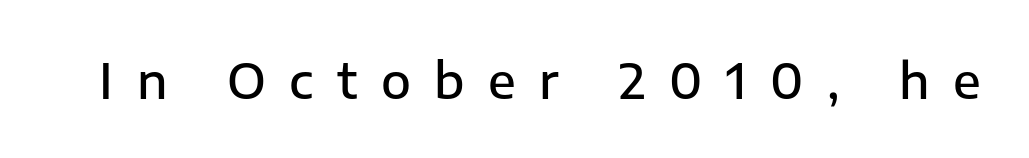
{"serif": "no", "italic": "no", "bold": "semi", "weight": "semibold", "width": "normal", "stroke_contrast": "low", "x_height": "medium", "monospaced": "no", "underline": "no", "letter_spacing": "wide", "letter_spacing_em": 0.48, "glyph_px": 49}
